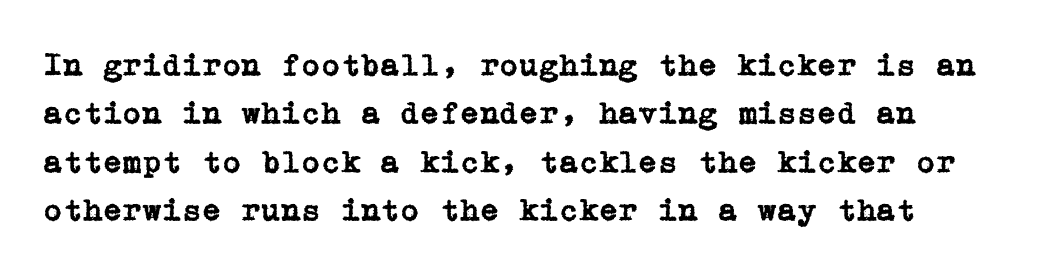
{"serif": "yes", "italic": "no", "width": "normal", "stroke_contrast": "low", "x_height": "medium", "underline": "no", "line_spacing": "normal", "line_spacing_ratio": 1.51, "letter_spacing": "normal", "letter_spacing_em": 0.0, "glyph_px": 32}
